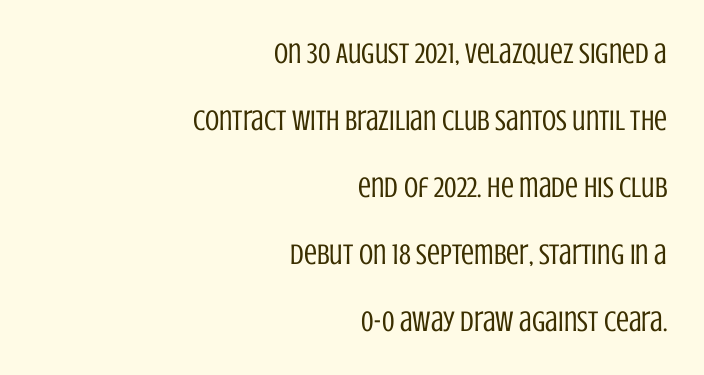
Q: Is the text bold? A: No.
Q: Is the text italic (slanted)? A: No, it is upright.
Q: Is the typeface a serif or a sans-serif typeface? A: Sans-serif.
Q: Is the text underlined? A: No.
Q: How is the paragraph aligned? A: Right-aligned.
Q: Is the spacing between letters normal or unusually wide? A: Normal.
Q: Is the spacing between lines tight, normal or loose? A: Loose.
Q: Width (condensed, normal, or wide)? A: Condensed.
Q: Stroke contrast? A: Low.
Q: x-height? A: Large.
Q: Monospaced? A: No.
